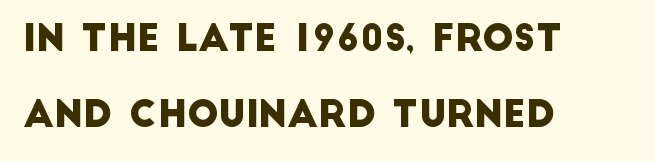
The image shows 37 px sans-serif type; set left-aligned, loose line spacing (2.06x), normal letter spacing, not underlined; low stroke contrast and a large x-height.
